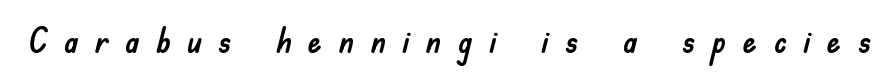
The image shows 35 px sans-serif type; set unusually wide letter spacing (+0.47 em), not underlined; low stroke contrast and a small x-height.
